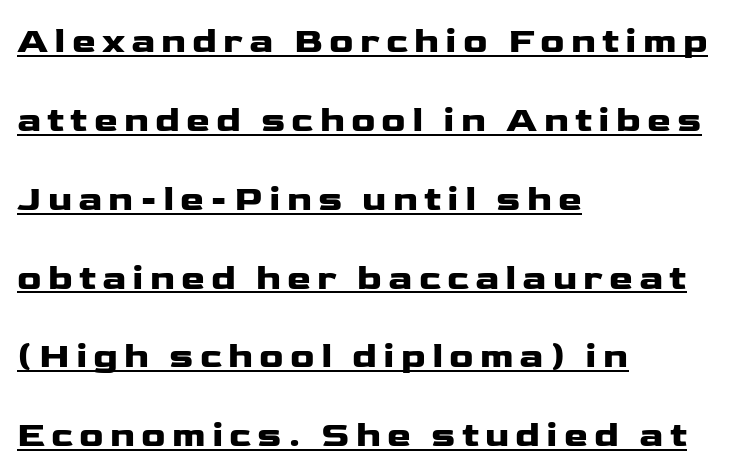
Q: Is the text italic (slanted)? A: No, it is upright.
Q: Is the typeface a serif or a sans-serif typeface? A: Sans-serif.
Q: Is the text underlined? A: Yes.
Q: How is the paragraph aligned? A: Left-aligned.
Q: Is the spacing between lines tight, normal or loose? A: Loose.
Q: Width (condensed, normal, or wide)? A: Wide.
Q: Stroke contrast? A: Low.
Q: x-height? A: Medium.
Q: Monospaced? A: No.
